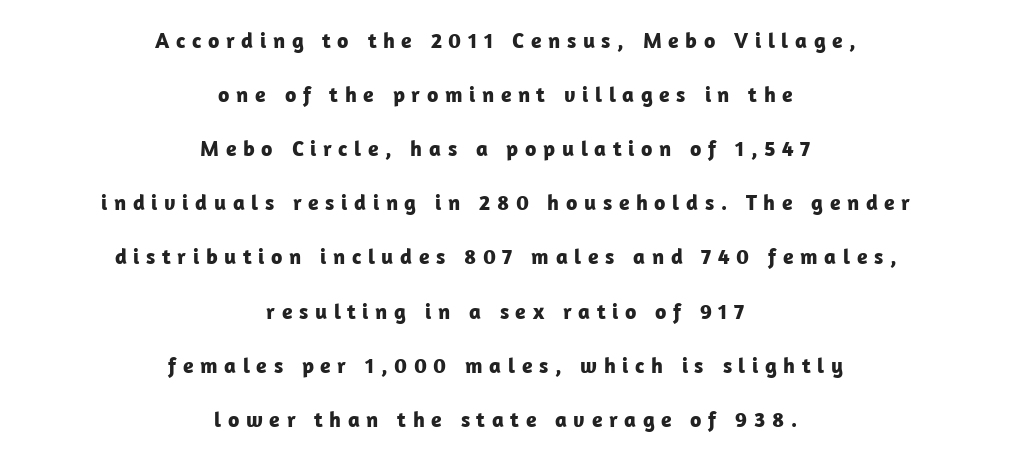
Every letter is thick-stroked: bold, no question. Between one letter and the next there's a generous, obvious gap. One-word summary of the alignment: center. Check under the words: just untouched page. These lines stand farther apart than default settings would place them. Does the lettering tilt? It doesn't — this is upright.
